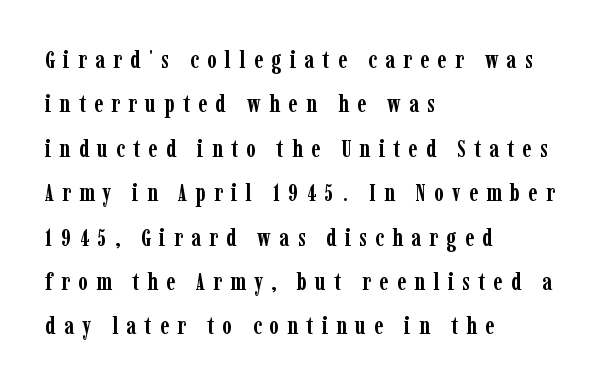
The ragged edge is on the right, which tells us the setting is flush left. Lines of text with bare space underneath. Do the letters lean? They stand straight. The passage shown has open, widely tracked lettering throughout.
